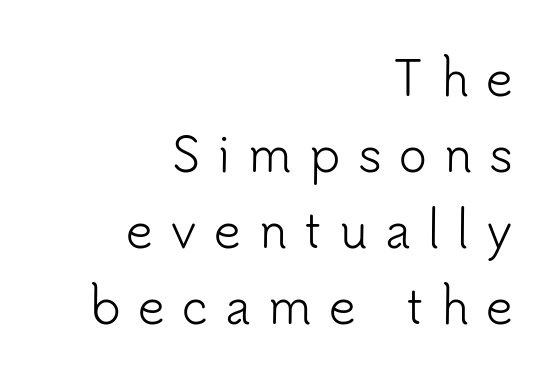
The image shows 47 px light sans-serif type, upright; set right-aligned, normal line spacing (1.62x), unusually wide letter spacing (+0.37 em), not underlined; low stroke contrast and a small x-height.
